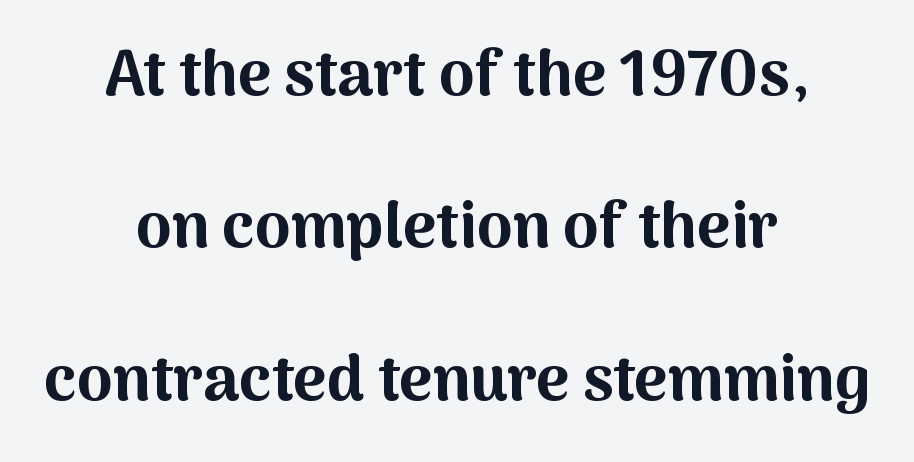
Each letter keeps its own natural width here, so spacing adapts to shape. The words here are not underlined. Strong, thick strokes mark this as bold type. Letter spacing: default.
